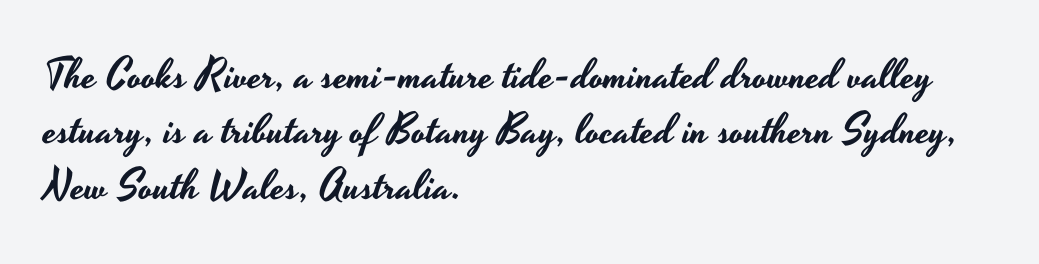
{"serif": "no", "width": "wide", "stroke_contrast": "low", "x_height": "small", "monospaced": "no", "underline": "no", "align": "left", "line_spacing": "normal", "line_spacing_ratio": 1.32, "letter_spacing": "normal", "letter_spacing_em": 0.0, "glyph_px": 42}
